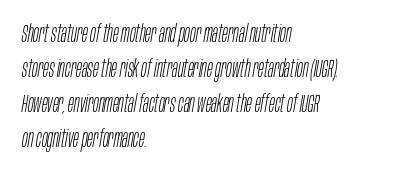
The image shows 24 px text type, italic (leaning right); set left-aligned, normal line spacing (1.46x), normal letter spacing, not underlined.
